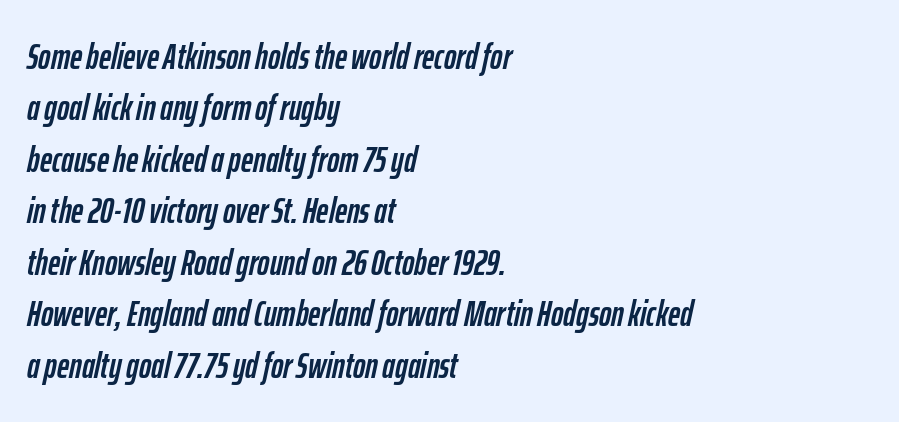
The image shows 37 px condensed type, italic (leaning right); set left-aligned, normal line spacing (1.39x), normal letter spacing, not underlined; low stroke contrast and a medium x-height.
